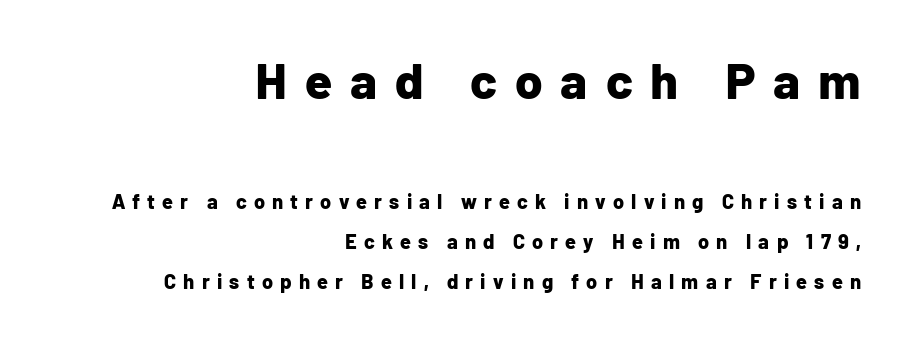
The image shows 50 px bold sans-serif type, upright; set right-aligned, loose line spacing (2.0x), unusually wide letter spacing (+0.36 em), not underlined; the first (top) block is 2.5x larger; low stroke contrast and a medium x-height.
